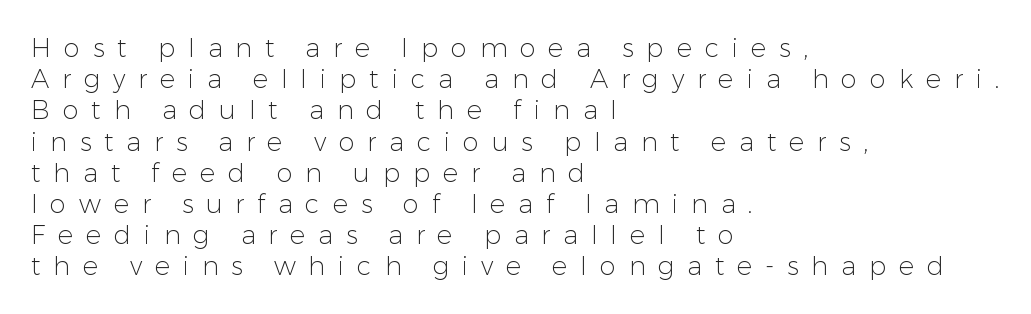
The image shows 26 px text type, upright; set left-aligned, line spacing 1.2x, unusually wide letter spacing (+0.49 em), not underlined.
